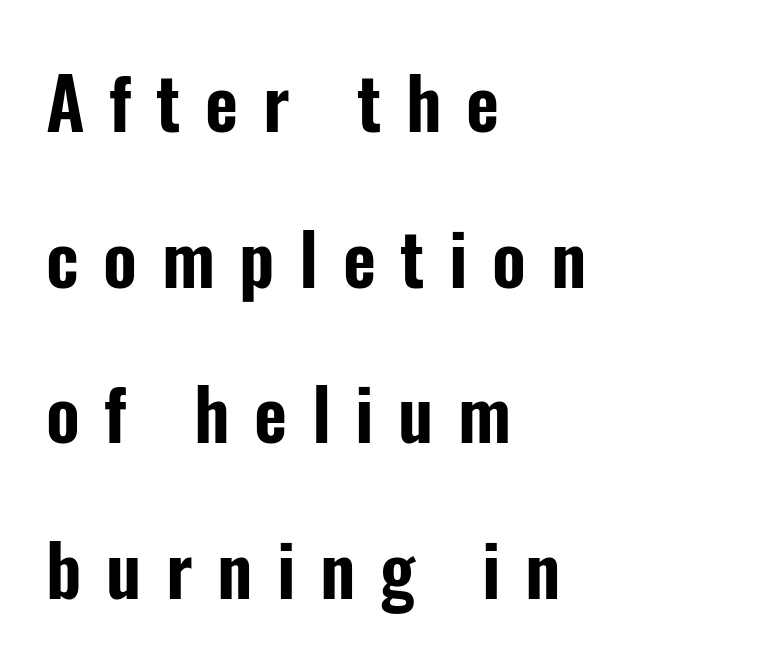
A great deal of white space separates one row of letters from the next. Each line starts at the same left margin while the right side varies. The rendering uses natural spacing where letterforms have individual widths. This rendering employs a face without finishing strokes, i.e., a sans-serif. Underline: absent.
